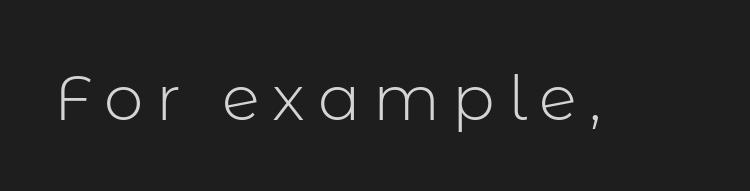
When letters stand straight like this, we call the style roman or upright. The face used here is proportionally spaced, like ordinary book or web type. This rendering employs a face without finishing strokes, i.e., a sans-serif. Tracking here is generous; glyphs stand well apart from one another. Quick note: underline off. The face looks like a standard text weight, possibly lighter.
